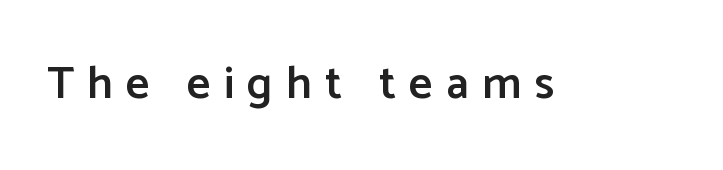
Proportional: the letters do not fall into vertical columns. Bold? Not quite — semibold, heavier than regular but stopping short. Clear beneath every line of the passage. Between one letter and the next there's a generous, obvious gap.
